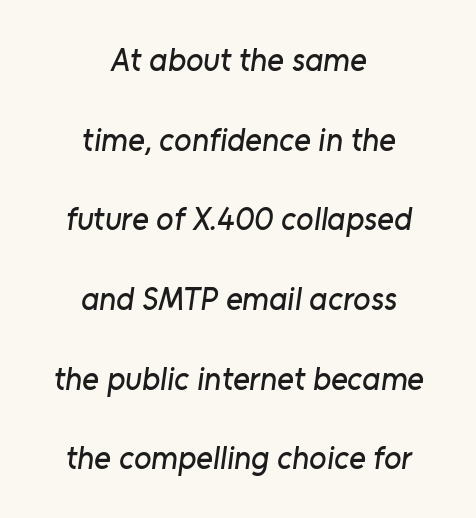
Line spacing here is loose. The zone under the glyphs is completely vacant. The typesetter chose a symmetrical, centered arrangement here. The letters sit at their default tracking, neither squeezed nor spread. Proportional: the letters do not fall into vertical columns. The font family rendered here belongs to the sans-serif group.
